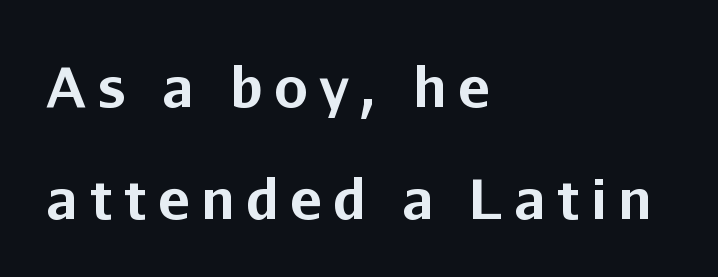
Rows of type keep a wide berth in the vertical direction. Each row of text sits above clean, open space. The letters advance in unequal steps, a hallmark of proportional type. The type family on display is of the sans-serif kind. It's the straight-up-and-down kind of type.
